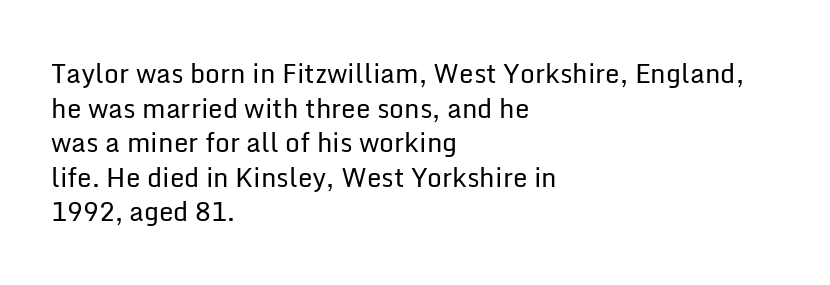
{"italic": "no", "bold": "no", "underline": "no", "align": "left", "line_spacing": "normal", "line_spacing_ratio": 1.33, "letter_spacing": "normal", "letter_spacing_em": 0.0, "glyph_px": 26}
